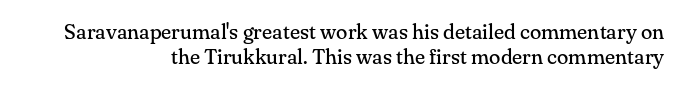
The image shows 21 px text type, upright; set right-aligned, line spacing 1.19x, normal letter spacing, not underlined.
